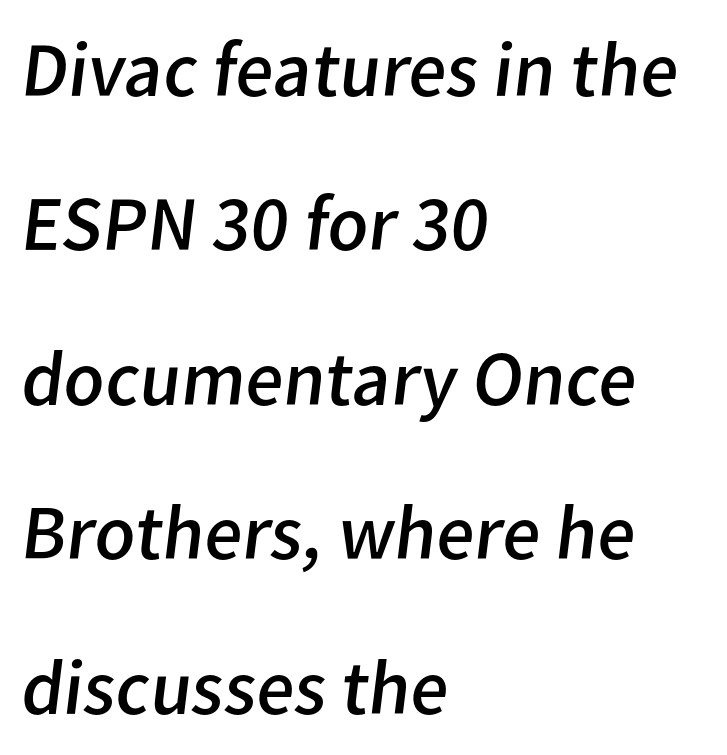
The image shows 78 px regular-weight sans-serif type; set left-aligned, loose line spacing (1.98x), normal letter spacing, not underlined; low stroke contrast and a medium x-height.
